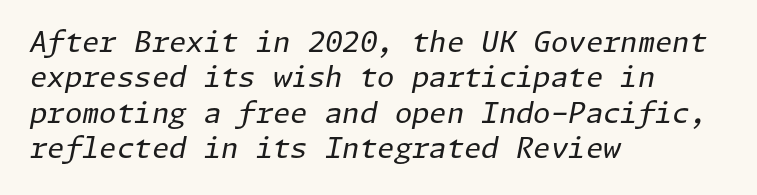
The image shows 28 px regular-weight type, italic (leaning right); set left-aligned, normal line spacing (1.26x), normal letter spacing, not underlined; low stroke contrast and a medium x-height.
